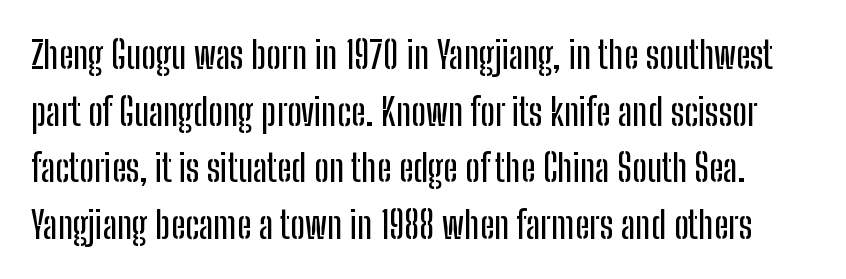
{"serif": "no", "italic": "no", "width": "condensed", "stroke_contrast": "low", "x_height": "medium", "monospaced": "no", "underline": "no", "line_spacing": "normal", "line_spacing_ratio": 1.49, "letter_spacing": "normal", "letter_spacing_em": 0.0, "glyph_px": 38}
